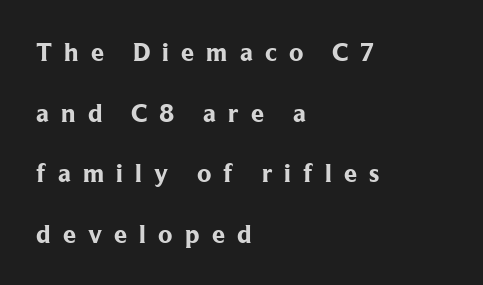
{"italic": "no", "bold": "yes", "underline": "no", "align": "left", "line_spacing": "loose", "line_spacing_ratio": 2.33, "letter_spacing": "wide", "letter_spacing_em": 0.47, "glyph_px": 26}
